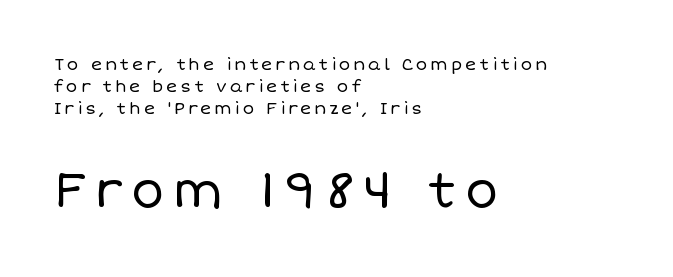
Q: Is the text bold? A: No.
Q: Is the text italic (slanted)? A: No, it is upright.
Q: Is the text underlined? A: No.
Q: How is the paragraph aligned? A: Left-aligned.
Q: Is the spacing between lines tight, normal or loose? A: Normal.
Q: Which block of text is set in a larger size, the first (top) or the second (bottom)? A: The second (bottom) one.
Q: Width (condensed, normal, or wide)? A: Normal.
Q: Stroke contrast? A: Low.
Q: x-height? A: Large.
Q: Monospaced? A: No.
